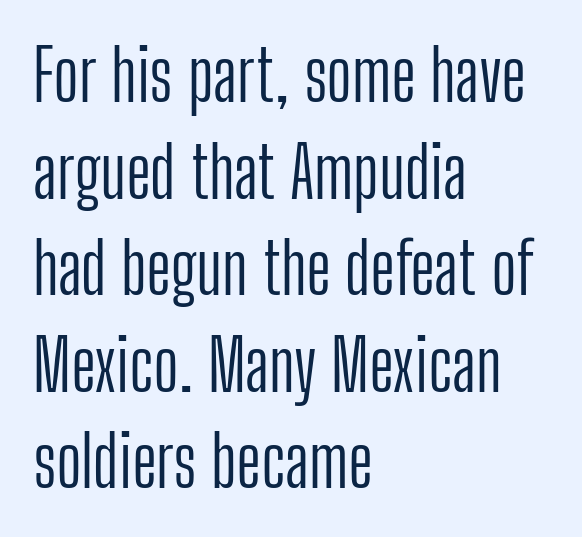
Q: Is the text bold? A: No.
Q: Is the text italic (slanted)? A: No, it is upright.
Q: Is the typeface a serif or a sans-serif typeface? A: Sans-serif.
Q: Is the text underlined? A: No.
Q: How is the paragraph aligned? A: Left-aligned.
Q: Is the spacing between letters normal or unusually wide? A: Normal.
Q: Is the spacing between lines tight, normal or loose? A: Normal.
Q: Width (condensed, normal, or wide)? A: Condensed.
Q: Stroke contrast? A: Low.
Q: x-height? A: Medium.
Q: Monospaced? A: No.
